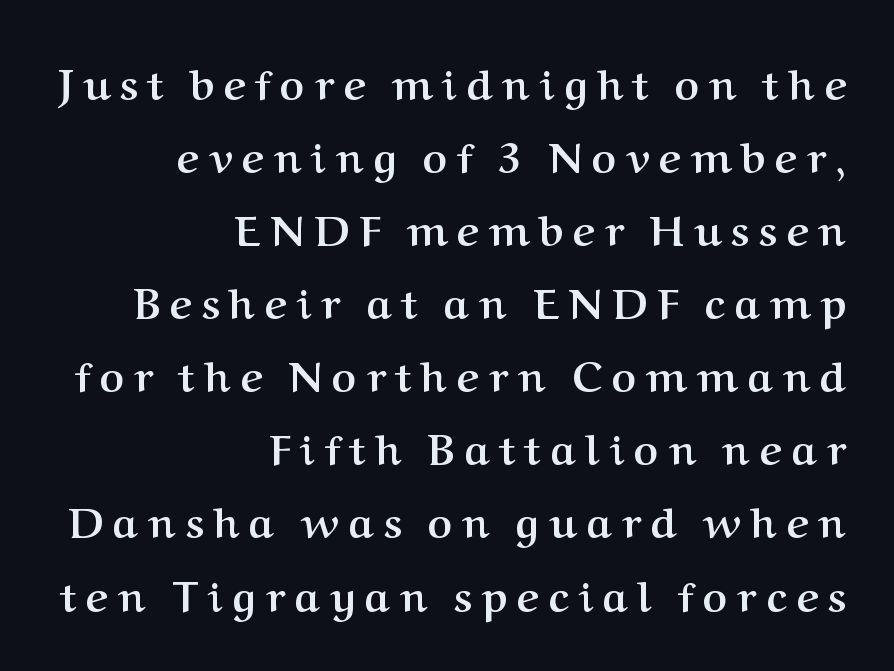
Inter-character spacing is expanded well beyond the font's built-in metrics. These lines are rendered in a variable-pitch font. The passage shown is not underscored anywhere. Posture: straight, roman, zero tilt. The paragraph shown leans on its right margin. I'd call this a serif setting — the letters wear small feet.
